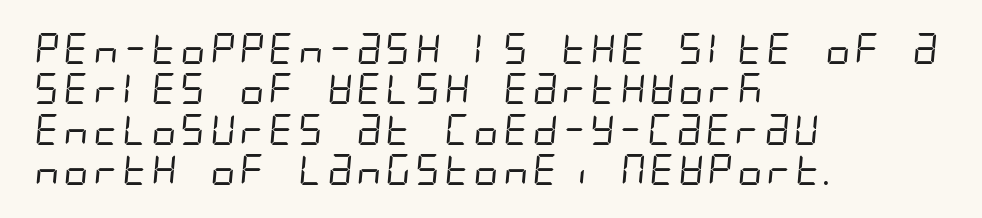
A typesetter would call this zero additional tracking. The letters carry no serifs — their stems end cleanly without finishing strokes. Vertically, the passage feels balanced, rows spaced as you'd expect. The passage shown is not bold in any degree. The area under the type is left untouched.
